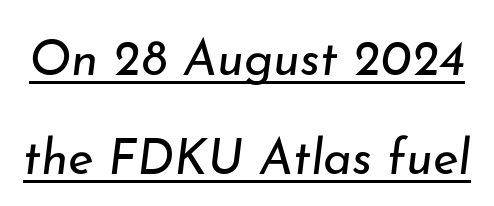
The space between consecutive lines is lavish. How are the letters spaced? Ordinarily, with no added tracking. Does the lettering tilt? It does — this is italic. A typesetter would call this proportional, since set widths differ per character. You can see a thin bar hugging the bottom of the glyphs. Nothing heavy about these letters — not bold at all.
